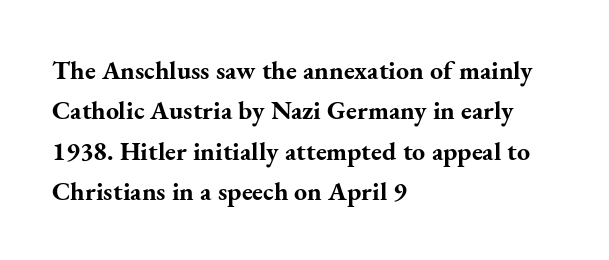
Q: Is the text bold? A: Yes.
Q: Is the text italic (slanted)? A: No, it is upright.
Q: Is the text underlined? A: No.
Q: How is the paragraph aligned? A: Left-aligned.
Q: Is the spacing between letters normal or unusually wide? A: Normal.
Q: Is the spacing between lines tight, normal or loose? A: Normal.
